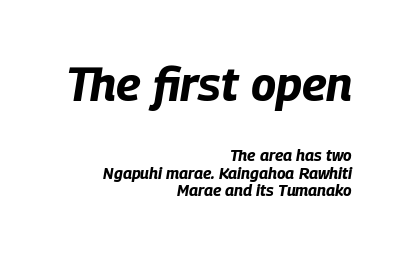
Horizontally, the lines are justified to the trailing edge only. Plain, unruled lines of type. Nothing unusual about the tracking: characters are spaced as the font intends. Style check: oblique.
